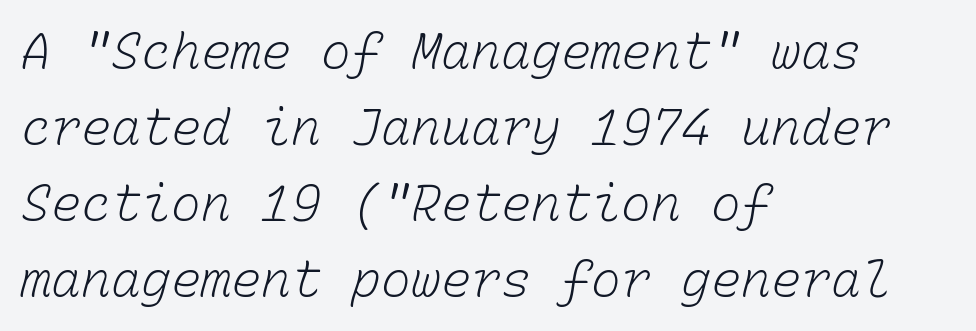
{"bold": "no", "weight": "light", "width": "normal", "stroke_contrast": "low", "x_height": "medium", "monospaced": "yes", "underline": "no", "align": "left", "line_spacing": "normal", "line_spacing_ratio": 1.52, "letter_spacing": "normal", "letter_spacing_em": 0.0, "glyph_px": 50}
